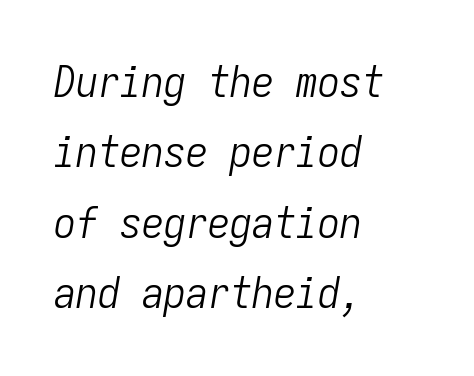
Q: Is the text bold? A: No.
Q: Is the text italic (slanted)? A: Yes, it leans right by about 9 degrees.
Q: Is the text underlined? A: No.
Q: How is the paragraph aligned? A: Left-aligned.
Q: Is the spacing between letters normal or unusually wide? A: Normal.
Q: Is the spacing between lines tight, normal or loose? A: Normal.
Q: Width (condensed, normal, or wide)? A: Condensed.
Q: Stroke contrast? A: Low.
Q: x-height? A: Medium.
Q: Monospaced? A: Yes.
